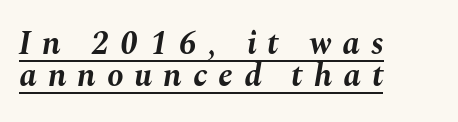
Q: Is the text bold? A: Yes.
Q: Is the text italic (slanted)? A: Yes, it leans right by about 10 degrees.
Q: Is the text underlined? A: Yes.
Q: How is the paragraph aligned? A: Left-aligned.
Q: Is the spacing between letters normal or unusually wide? A: Unusually wide.
Q: Is the spacing between lines tight, normal or loose? A: Tight.
Q: Width (condensed, normal, or wide)? A: Normal.
Q: Stroke contrast? A: Medium.
Q: x-height? A: Medium.
Q: Monospaced? A: No.
